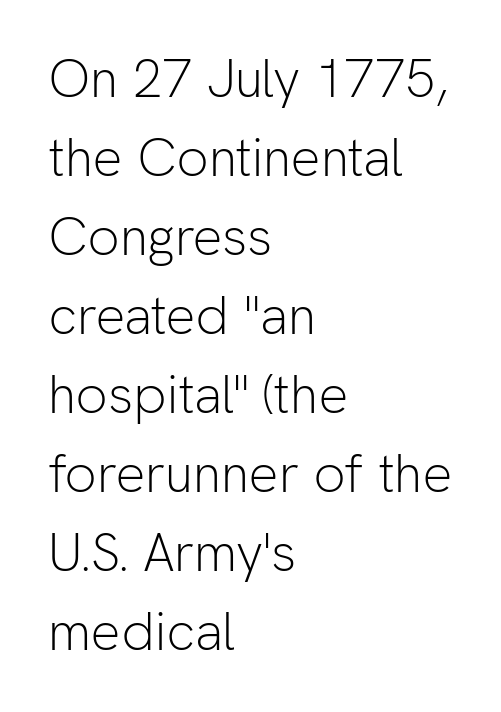
Q: Is the text bold? A: No.
Q: Is the text italic (slanted)? A: No, it is upright.
Q: Is the typeface a serif or a sans-serif typeface? A: Sans-serif.
Q: Is the text underlined? A: No.
Q: How is the paragraph aligned? A: Left-aligned.
Q: Is the spacing between letters normal or unusually wide? A: Normal.
Q: Is the spacing between lines tight, normal or loose? A: Normal.
Q: Width (condensed, normal, or wide)? A: Normal.
Q: Stroke contrast? A: Low.
Q: x-height? A: Medium.
Q: Monospaced? A: No.
